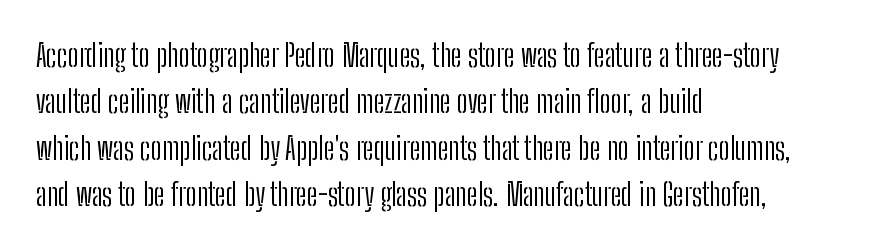
Q: Is the text bold? A: No.
Q: Is the text italic (slanted)? A: No, it is upright.
Q: Is the typeface a serif or a sans-serif typeface? A: Sans-serif.
Q: Is the text underlined? A: No.
Q: How is the paragraph aligned? A: Left-aligned.
Q: Is the spacing between letters normal or unusually wide? A: Normal.
Q: Is the spacing between lines tight, normal or loose? A: Normal.
Q: Width (condensed, normal, or wide)? A: Condensed.
Q: Stroke contrast? A: Low.
Q: x-height? A: Medium.
Q: Monospaced? A: No.
